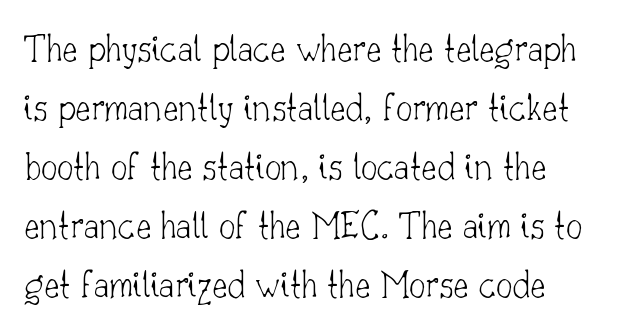
{"serif": "yes", "italic": "no", "bold": "no", "weight": "thin", "width": "normal", "stroke_contrast": "low", "x_height": "small", "monospaced": "no", "underline": "no", "line_spacing": "normal", "line_spacing_ratio": 1.44, "letter_spacing": "normal", "letter_spacing_em": 0.0, "glyph_px": 41}
